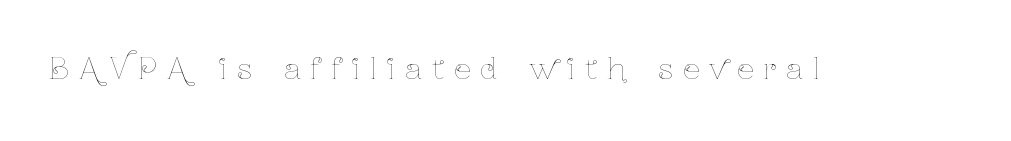
{"italic": "no", "bold": "no", "weight": "thin", "width": "condensed", "stroke_contrast": "low", "x_height": "medium", "monospaced": "no", "underline": "no", "letter_spacing": "wide", "letter_spacing_em": 0.36, "glyph_px": 29}
